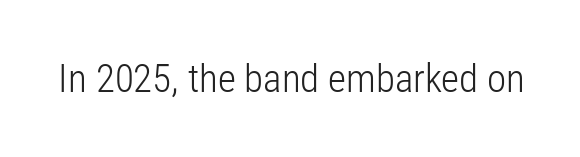
The image shows 39 px light, condensed sans-serif type, upright; set normal letter spacing, not underlined; low stroke contrast and a medium x-height.
